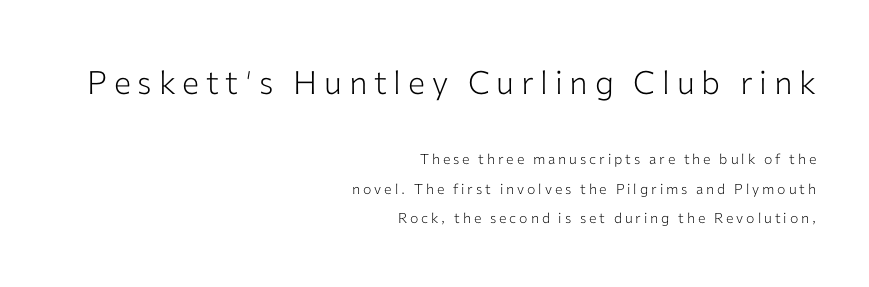
Q: Is the text bold? A: No.
Q: Is the text italic (slanted)? A: No, it is upright.
Q: Is the typeface a serif or a sans-serif typeface? A: Sans-serif.
Q: Is the text underlined? A: No.
Q: How is the paragraph aligned? A: Right-aligned.
Q: Is the spacing between letters normal or unusually wide? A: Unusually wide.
Q: Is the spacing between lines tight, normal or loose? A: Loose.
Q: Which block of text is set in a larger size, the first (top) or the second (bottom)? A: The first (top) one.
Q: Width (condensed, normal, or wide)? A: Normal.
Q: Stroke contrast? A: Low.
Q: x-height? A: Medium.
Q: Monospaced? A: No.
